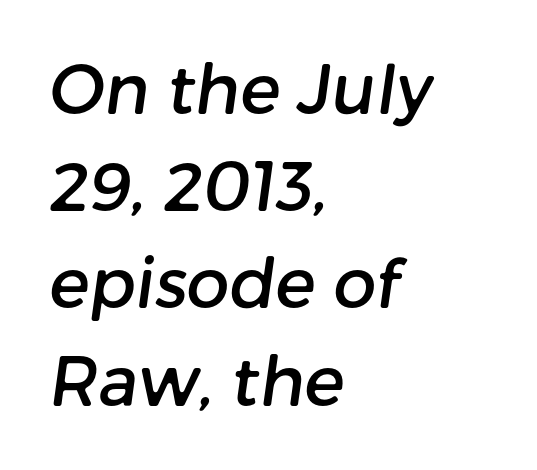
Interline gaps are of average width in this sample. The letters advance in unequal steps, a hallmark of proportional type. The gap between lines stays unmarked. Casual observation: everything's shoved over to the left. Nobody touched the tracking dial on this one. The rendering shows plain stroke endings on the letterforms — a sans-serif design.
